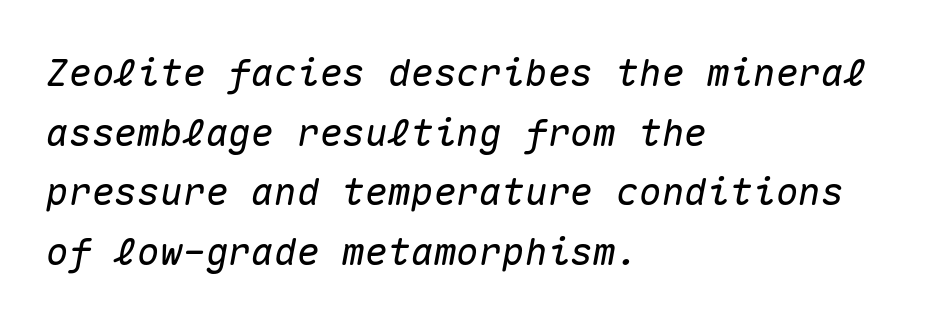
{"italic": "yes", "lean": "right", "slant_degrees": 10, "width": "normal", "stroke_contrast": "medium", "x_height": "medium", "monospaced": "yes", "underline": "no", "align": "left", "line_spacing": "normal", "line_spacing_ratio": 1.57, "letter_spacing": "normal", "letter_spacing_em": 0.0, "glyph_px": 38}
